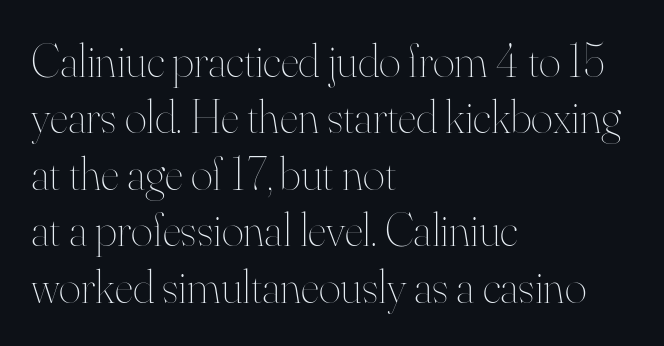
{"italic": "no", "bold": "no", "weight": "thin", "width": "normal", "stroke_contrast": "high", "x_height": "small", "monospaced": "no", "underline": "no", "align": "left", "line_spacing_ratio": 1.2, "letter_spacing": "normal", "letter_spacing_em": 0.0, "glyph_px": 47}
